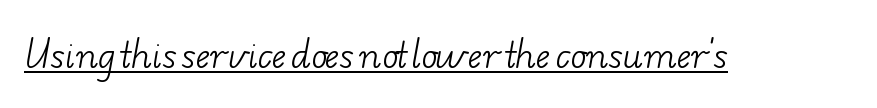
Stems and bowls with no extra thickness — not bold. In terms of letterform style, serifs are clearly present. Emphasis is given by a line drawn under the lettering. Note the varied advance widths — an 'i' is clearly narrower than an 'm'.
